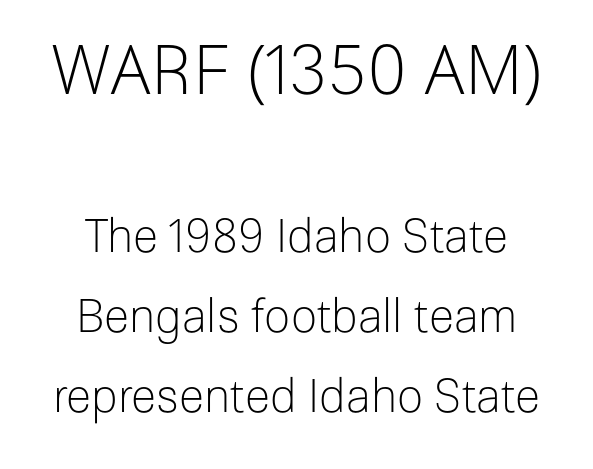
Descenders are the only things crossing below the line. You get the large type first, then a drop to smaller type. The horizontal fit of the characters is conventional and even. The typography opts for an upright posture over an oblique one. In terms of letterform style, serifs are entirely absent. Summary of weight: not heavy and not bold.
